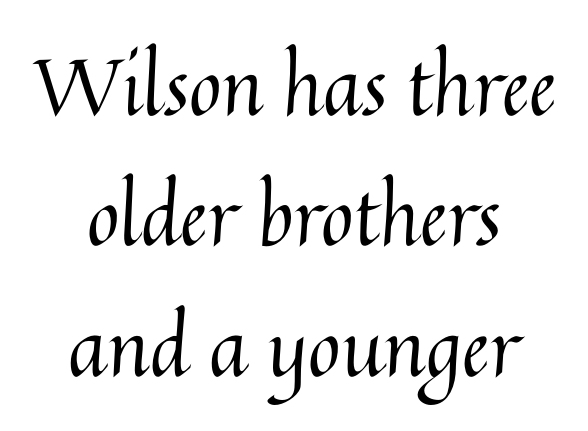
{"bold": "no", "weight": "regular", "width": "normal", "stroke_contrast": "medium", "x_height": "medium", "monospaced": "no", "underline": "no", "align": "center", "line_spacing": "normal", "line_spacing_ratio": 1.65, "letter_spacing": "normal", "letter_spacing_em": 0.0, "glyph_px": 79}
